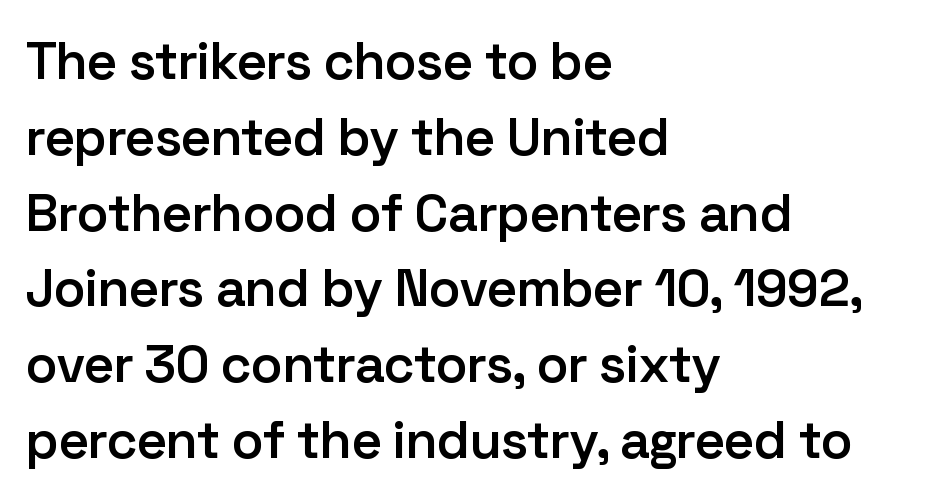
{"serif": "no", "italic": "no", "bold": "semi", "weight": "semibold", "width": "normal", "stroke_contrast": "low", "x_height": "medium", "monospaced": "no", "underline": "no", "align": "left", "line_spacing": "normal", "line_spacing_ratio": 1.43, "letter_spacing": "normal", "letter_spacing_em": 0.0, "glyph_px": 53}
